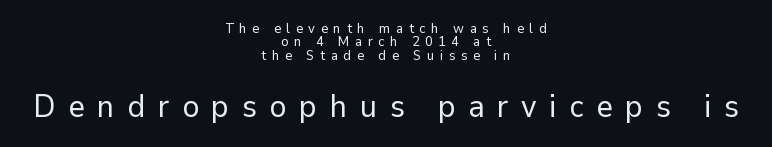
The rendering inserts visible extra space after every character. To sum up the face: it is a sans, with no serifs. Caption: face not bold, strokes unweighted. The font's upright variant was chosen for this text. The rendering uses natural spacing where letterforms have individual widths. The words here are not underlined.
